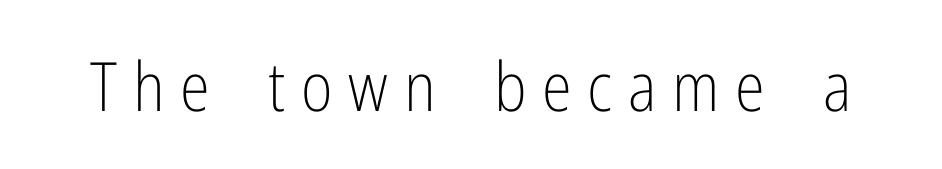
The image shows 68 px light, condensed sans-serif type, upright; set unusually wide letter spacing (+0.23 em), not underlined; low stroke contrast and a medium x-height.
